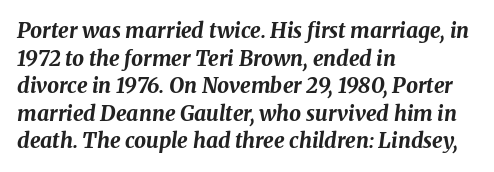
The image shows 21 px bold type, italic (leaning right); set left-aligned, normal line spacing (1.31x), normal letter spacing, not underlined.
